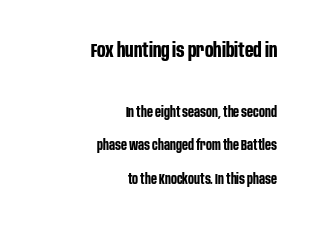
Q: Is the text bold? A: Yes.
Q: Is the text italic (slanted)? A: No, it is upright.
Q: Is the text underlined? A: No.
Q: How is the paragraph aligned? A: Right-aligned.
Q: Is the spacing between letters normal or unusually wide? A: Normal.
Q: Is the spacing between lines tight, normal or loose? A: Loose.
Q: Which block of text is set in a larger size, the first (top) or the second (bottom)? A: The first (top) one.
